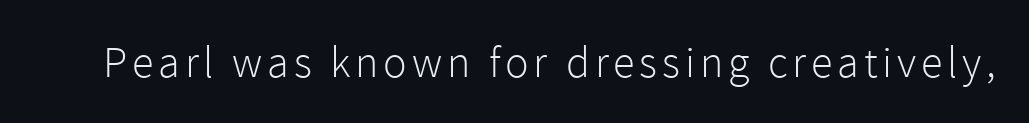
{"serif": "no", "italic": "no", "bold": "no", "weight": "light", "width": "normal", "x_height": "medium", "monospaced": "no", "underline": "no", "glyph_px": 44}
